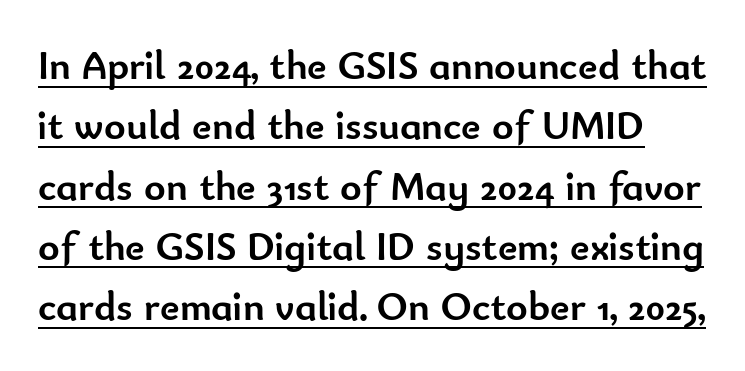
Are there feet on the stems? There aren't — it's a sans. Normally led — the rows are evenly, conventionally spaced. Underlining? Definitely there. The rendering uses natural spacing where letterforms have individual widths. The glyphs have the mass of a bold cut. Characters remain perfectly vertical along every line.
